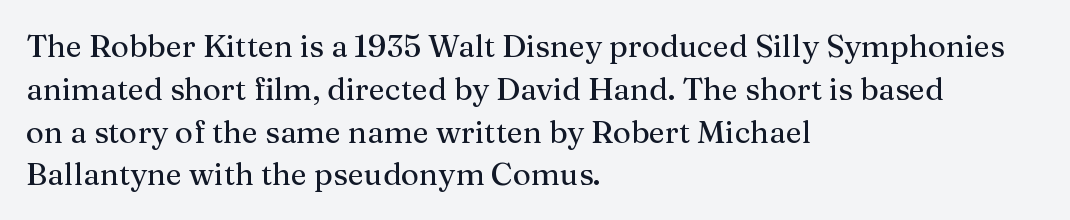
Q: Is the text italic (slanted)? A: No, it is upright.
Q: Is the typeface a serif or a sans-serif typeface? A: Serif.
Q: Is the text underlined? A: No.
Q: How is the paragraph aligned? A: Left-aligned.
Q: Is the spacing between letters normal or unusually wide? A: Normal.
Q: Is the spacing between lines tight, normal or loose? A: Normal.
Q: Width (condensed, normal, or wide)? A: Normal.
Q: Stroke contrast? A: Medium.
Q: x-height? A: Medium.
Q: Monospaced? A: No.
